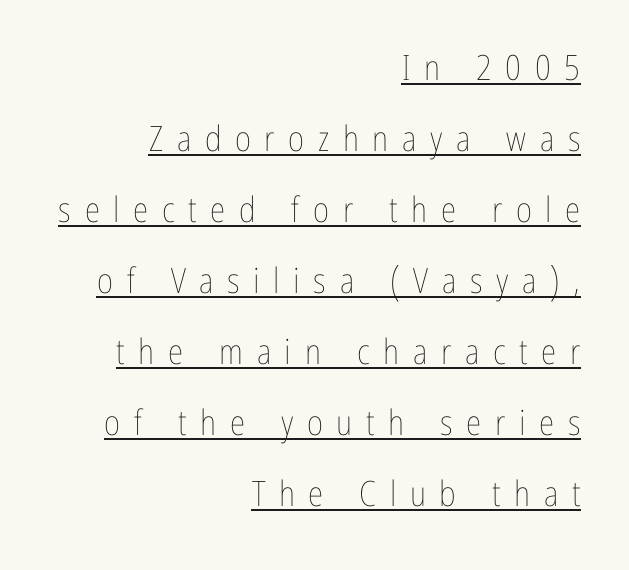
{"italic": "no", "bold": "no", "weight": "thin", "width": "condensed", "stroke_contrast": "low", "x_height": "medium", "monospaced": "no", "underline": "yes", "align": "right", "line_spacing": "loose", "line_spacing_ratio": 2.03, "letter_spacing": "wide", "letter_spacing_em": 0.39, "glyph_px": 35}
